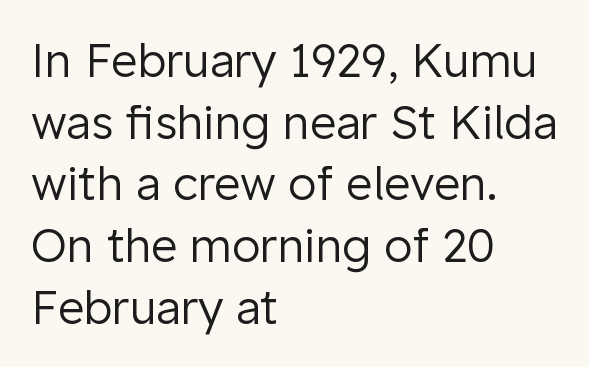
Note the varied advance widths — an 'i' is clearly narrower than an 'm'. The letterforms sit shoulder to shoulder at normal distance. Anything drawn beneath the words? Only blank space. The ragged edge is on the right, which tells us the setting is flush left. The lettering stays uniformly vertical, giving the passage a roman look. Normally led — the rows are evenly, conventionally spaced.
